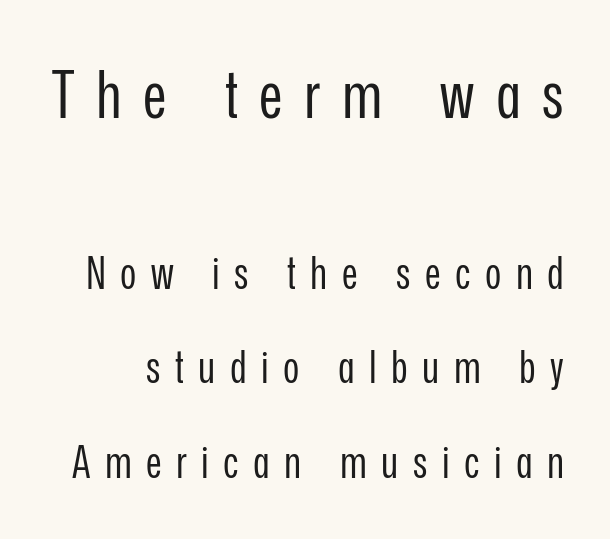
Q: Is the text bold? A: No.
Q: Is the text italic (slanted)? A: No, it is upright.
Q: Is the typeface a serif or a sans-serif typeface? A: Sans-serif.
Q: Is the text underlined? A: No.
Q: Is the spacing between letters normal or unusually wide? A: Unusually wide.
Q: Is the spacing between lines tight, normal or loose? A: Loose.
Q: Which block of text is set in a larger size, the first (top) or the second (bottom)? A: The first (top) one.
Q: Width (condensed, normal, or wide)? A: Condensed.
Q: Stroke contrast? A: Low.
Q: x-height? A: Medium.
Q: Monospaced? A: No.
